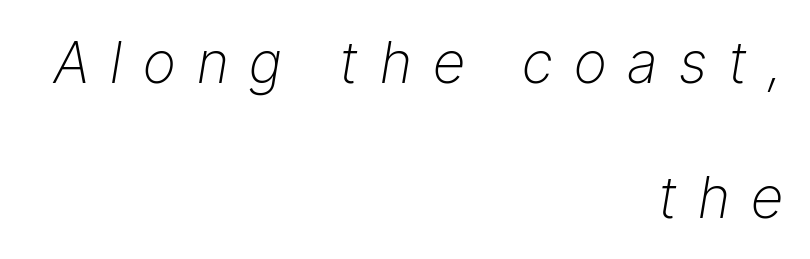
Q: Is the text bold? A: No.
Q: Is the text italic (slanted)? A: Yes, it leans right by about 9 degrees.
Q: Is the text underlined? A: No.
Q: How is the paragraph aligned? A: Right-aligned.
Q: Is the spacing between letters normal or unusually wide? A: Unusually wide.
Q: Is the spacing between lines tight, normal or loose? A: Loose.
Q: Width (condensed, normal, or wide)? A: Normal.
Q: Stroke contrast? A: Low.
Q: x-height? A: Medium.
Q: Monospaced? A: No.
